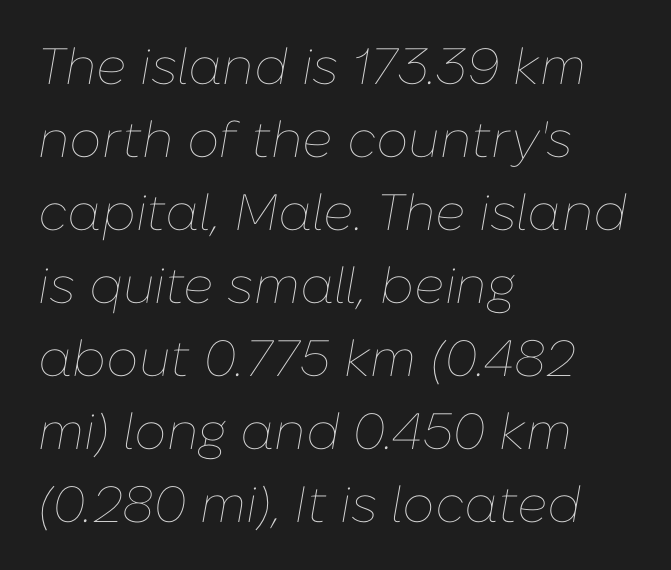
The image shows 51 px thin type, italic (leaning right); set left-aligned, normal line spacing (1.43x), normal letter spacing, not underlined; low stroke contrast and a medium x-height.
